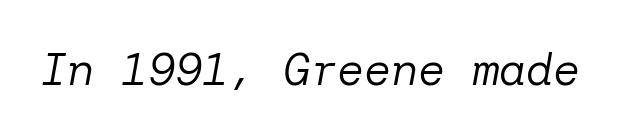
{"italic": "yes", "lean": "right", "slant_degrees": 10, "bold": "no", "weight": "regular", "width": "normal", "stroke_contrast": "low", "x_height": "medium", "underline": "no", "letter_spacing": "normal", "letter_spacing_em": 0.0, "glyph_px": 45}
